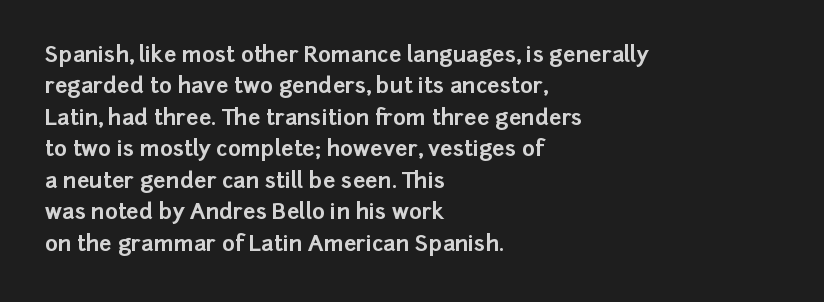
Q: Is the text bold? A: Yes.
Q: Is the text italic (slanted)? A: No, it is upright.
Q: Is the text underlined? A: No.
Q: How is the paragraph aligned? A: Left-aligned.
Q: Is the spacing between letters normal or unusually wide? A: Normal.
Q: Is the spacing between lines tight, normal or loose? A: Normal.
